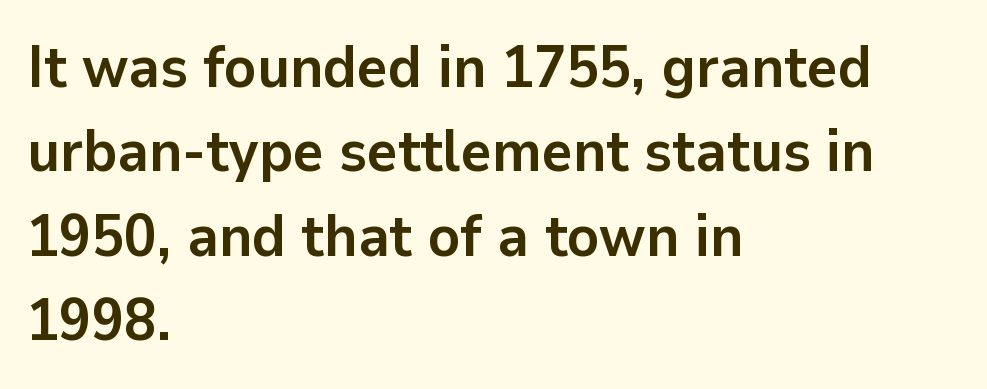
Upright lettering throughout. Its strokes are broad and dark, the hallmark of bold type. The words here are not underlined. The passage shown is typed in a proportional face where columns would drift. Look at the tracking — it's just the regular setting, nothing added. Evenly set lines give the paragraph a standard silhouette.
